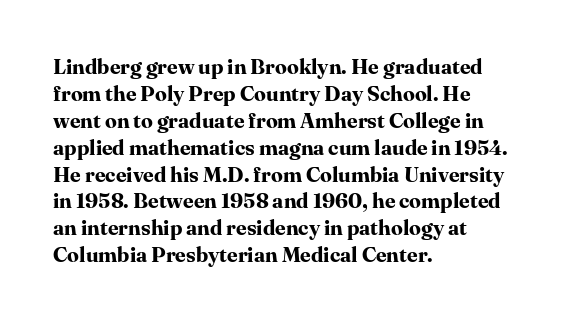
{"italic": "no", "bold": "yes", "underline": "no", "align": "left", "line_spacing": "normal", "line_spacing_ratio": 1.28, "letter_spacing": "normal", "letter_spacing_em": 0.0, "glyph_px": 21}
